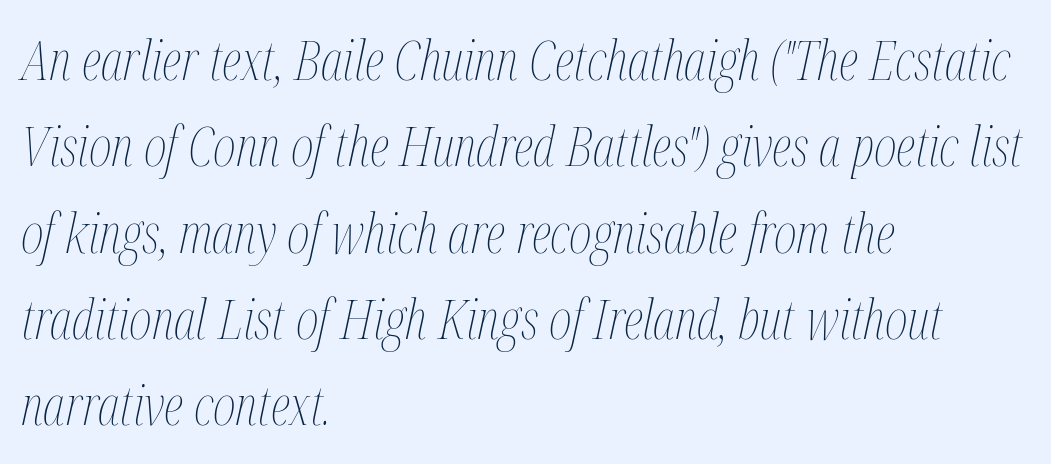
Think of a printed novel: that variable character pitch is what you see here. This is not heavy type; no bold has been used. Characters are canted at an angle relative to the baseline's perpendicular. Observe the ordinary spacing: letters are neighbours, not strangers.
